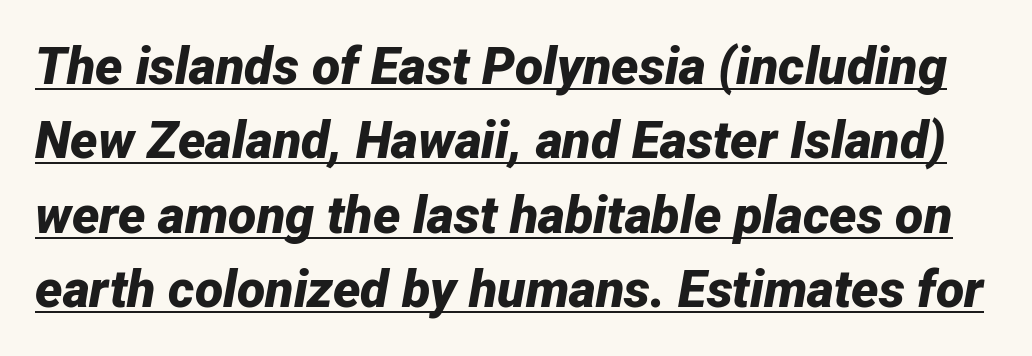
{"italic": "yes", "lean": "right", "slant_degrees": 12, "bold": "yes", "weight": "bold", "width": "normal", "stroke_contrast": "low", "x_height": "medium", "monospaced": "no", "underline": "yes", "line_spacing": "normal", "line_spacing_ratio": 1.43, "letter_spacing": "normal", "letter_spacing_em": 0.0, "glyph_px": 52}
